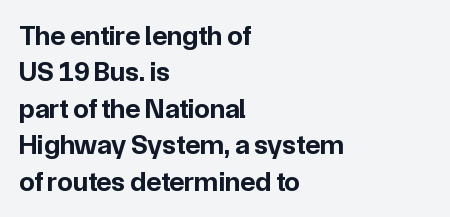
{"serif": "no", "italic": "no", "bold": "yes", "weight": "bold", "width": "normal", "stroke_contrast": "low", "x_height": "medium", "monospaced": "no", "underline": "no", "align": "left", "line_spacing": "normal", "line_spacing_ratio": 1.3, "letter_spacing": "normal", "letter_spacing_em": 0.0, "glyph_px": 28}
